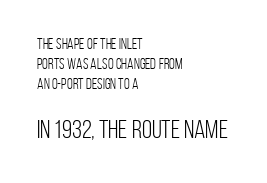
Q: Is the text bold? A: No.
Q: Is the text italic (slanted)? A: No, it is upright.
Q: Is the text underlined? A: No.
Q: How is the paragraph aligned? A: Left-aligned.
Q: Is the spacing between letters normal or unusually wide? A: Normal.
Q: Is the spacing between lines tight, normal or loose? A: Normal.
Q: Which block of text is set in a larger size, the first (top) or the second (bottom)? A: The second (bottom) one.
